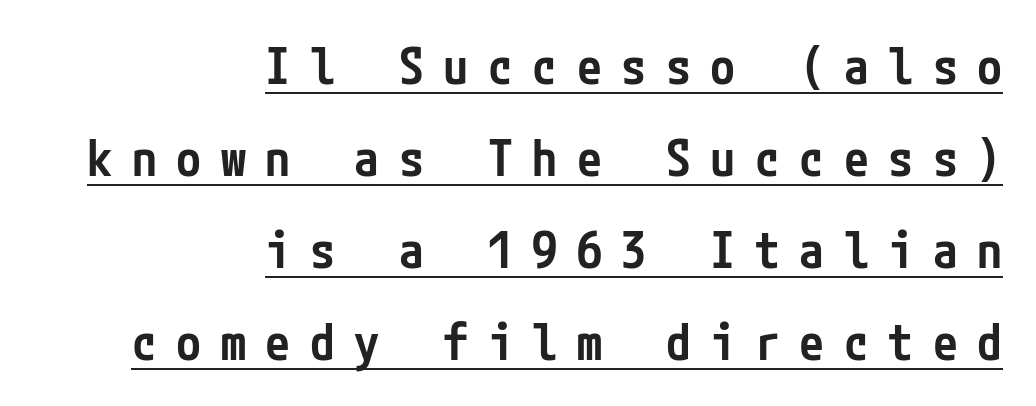
{"serif": "no", "italic": "no", "bold": "semi", "weight": "semibold", "width": "condensed", "stroke_contrast": "low", "x_height": "medium", "underline": "yes", "align": "right", "line_spacing_ratio": 1.84, "letter_spacing": "wide", "letter_spacing_em": 0.39, "glyph_px": 50}
